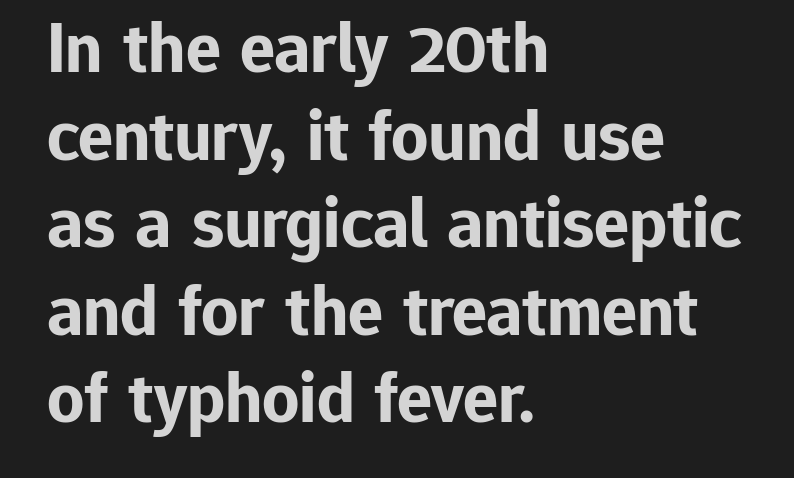
{"serif": "no", "italic": "no", "bold": "yes", "weight": "bold", "width": "normal", "stroke_contrast": "low", "x_height": "medium", "monospaced": "no", "underline": "no", "align": "left", "line_spacing_ratio": 1.2, "letter_spacing": "normal", "letter_spacing_em": 0.0, "glyph_px": 73}
